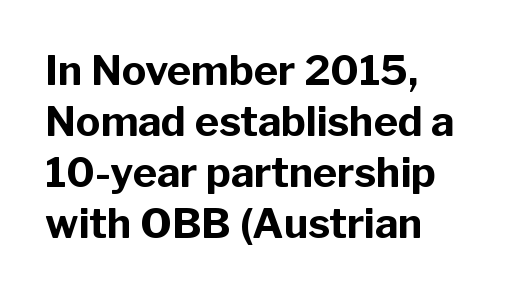
Is this a sans? Yes — the strokes have no serifs. Each word holds together tightly as a unit, with standard inter-letter gaps. Line beginnings align vertically; line endings do not. The rendering uses natural spacing where letterforms have individual widths.
